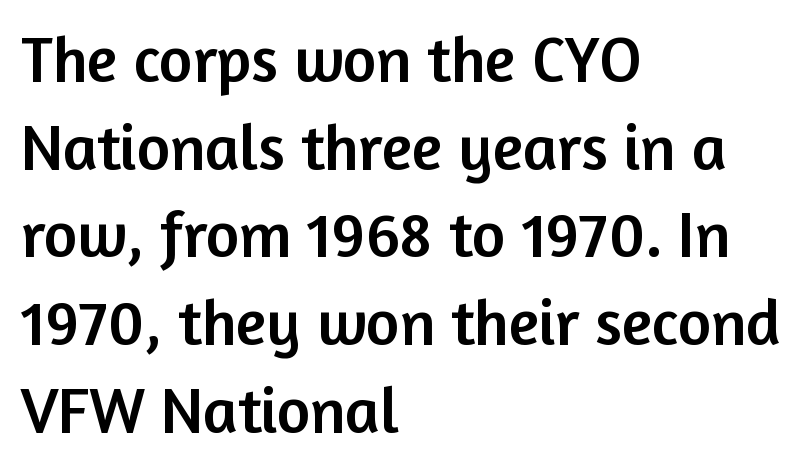
When letters stand straight like this, we call the style roman or upright. These lines are rendered in a variable-pitch font. Nobody touched the tracking dial on this one. Line starts are locked; line ends wander. Regarding leading, the lines here are spaced in the standard way.
